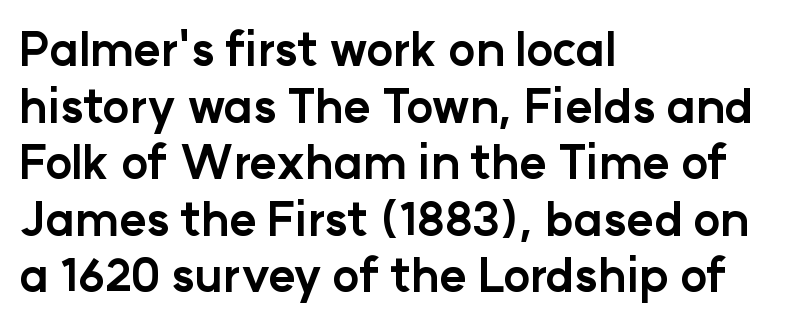
The image shows 46 px bold sans-serif type, upright; set left-aligned, line spacing 1.23x, normal letter spacing, not underlined; low stroke contrast and a medium x-height.
